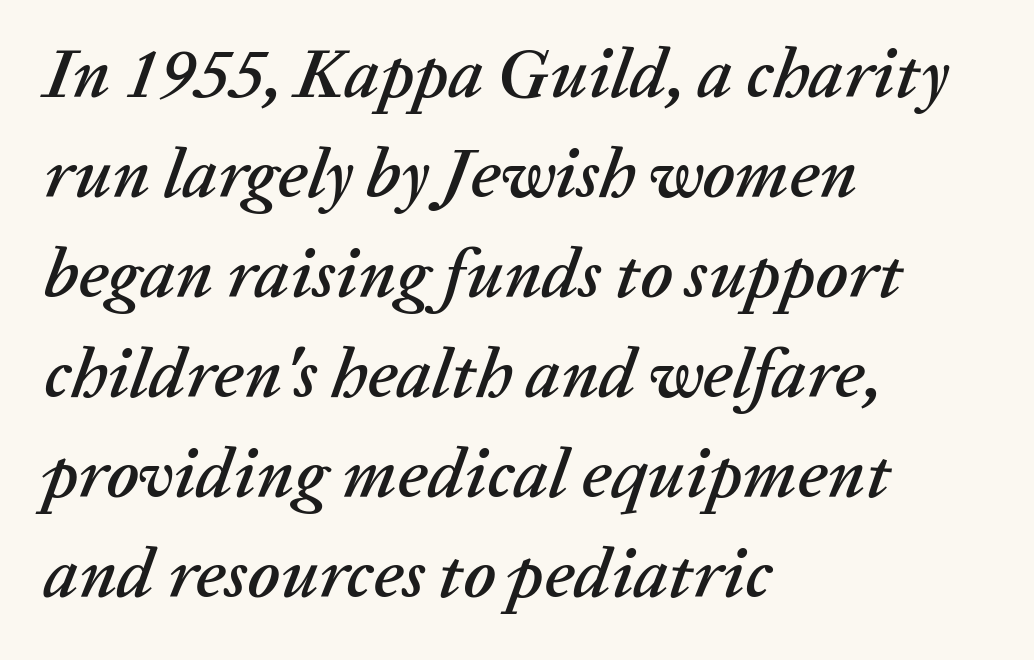
{"italic": "yes", "lean": "right", "slant_degrees": 20, "width": "normal", "stroke_contrast": "low", "x_height": "medium", "monospaced": "no", "underline": "no", "align": "left", "line_spacing": "normal", "line_spacing_ratio": 1.43, "letter_spacing": "normal", "letter_spacing_em": 0.0, "glyph_px": 70}
